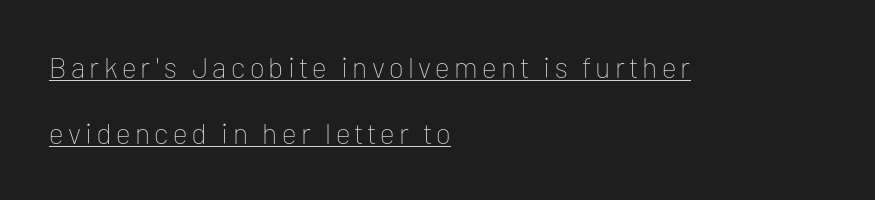
Heaviness? Minimal to ordinary, like unemphasized prose. The glyphs in this specimen are sans serif. Upright lettering throughout. A classic flush-left, rag-right setting is used for this passage.
